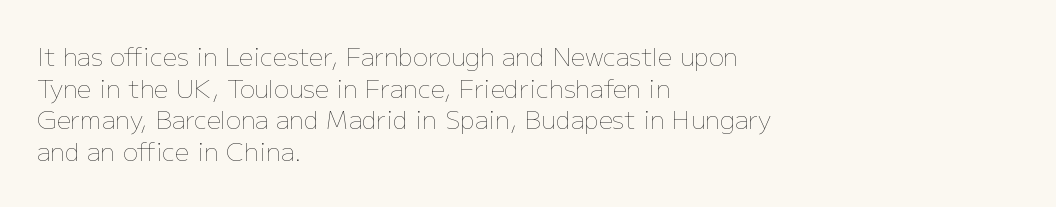
The characters are drawn with everyday or finer stroke widths. The string is rendered with underlining switched off. Leading matches the norm, producing a regular column. This sample uses plain, unmodified letter spacing.
